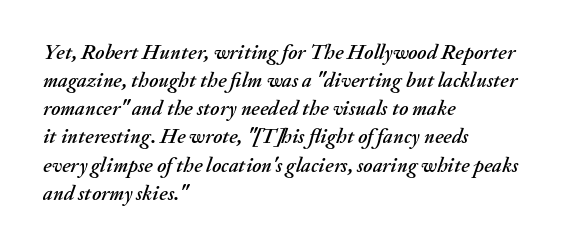
The image shows 21 px text type, italic (leaning right); set left-aligned, normal line spacing (1.34x), normal letter spacing, not underlined.
